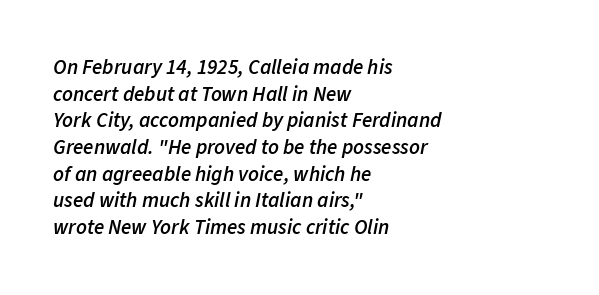
Interline gaps are of average width in this sample. Glance below the letters and you will spot only blank space. Teacher's note: observe the even left margin — that is flush-left alignment. Students, note that the glyphs here touch the page at normal intervals.
